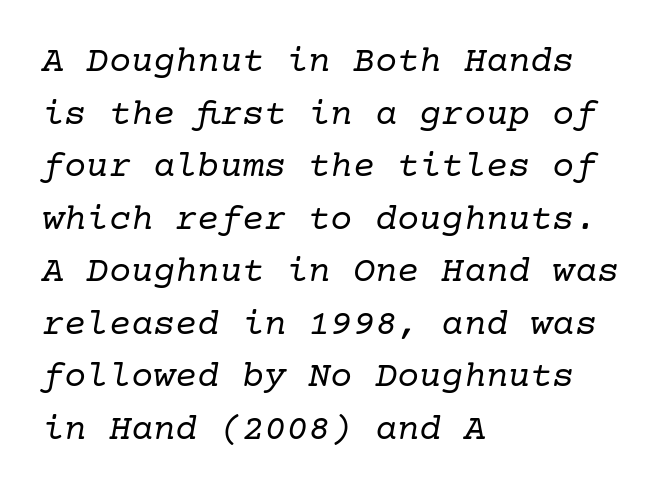
{"serif": "yes", "italic": "yes", "lean": "right", "slant_degrees": 10, "bold": "no", "weight": "regular", "width": "normal", "stroke_contrast": "low", "x_height": "medium", "underline": "no", "align": "left", "line_spacing": "normal", "line_spacing_ratio": 1.42, "letter_spacing": "normal", "letter_spacing_em": 0.0, "glyph_px": 37}
